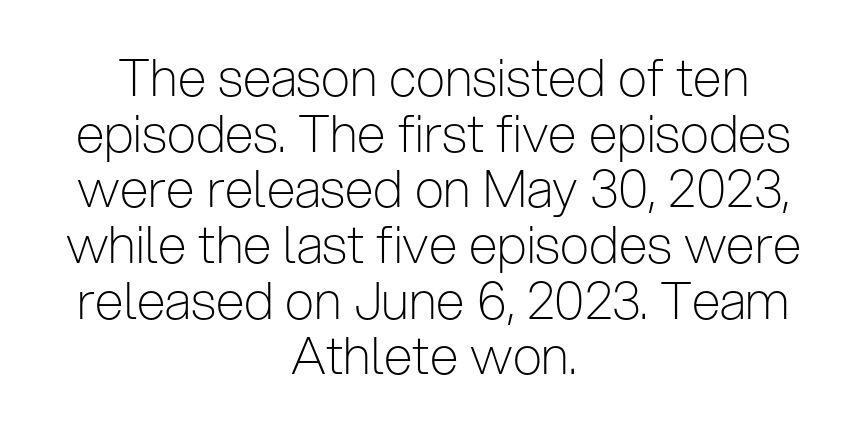
The image shows 52 px light, condensed sans-serif type, upright; set centered, tight line spacing (1.07x), normal letter spacing, not underlined; low stroke contrast and a medium x-height.
